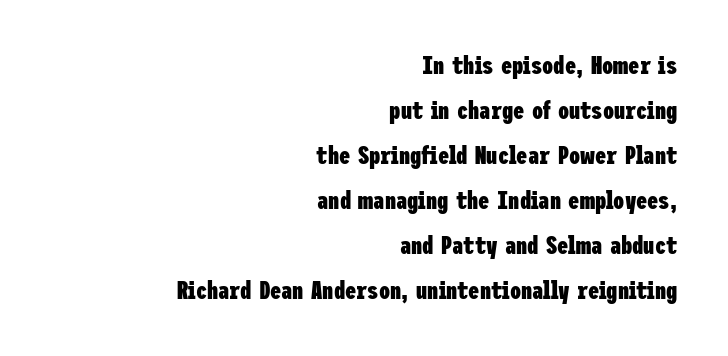
The image shows 25 px bold type, upright; set right-aligned, line spacing 1.8x, normal letter spacing, not underlined.
